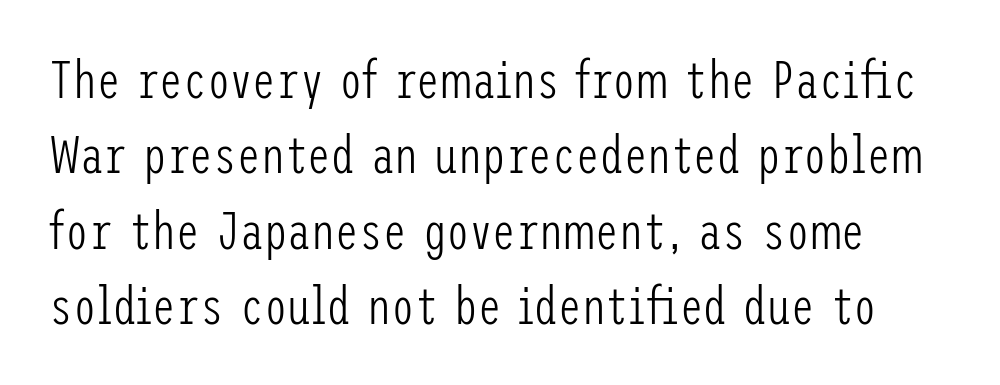
Q: Is the text bold? A: No.
Q: Is the text italic (slanted)? A: No, it is upright.
Q: Is the typeface a serif or a sans-serif typeface? A: Sans-serif.
Q: Is the text underlined? A: No.
Q: Is the spacing between letters normal or unusually wide? A: Normal.
Q: Is the spacing between lines tight, normal or loose? A: Normal.
Q: Width (condensed, normal, or wide)? A: Condensed.
Q: Stroke contrast? A: Low.
Q: x-height? A: Medium.
